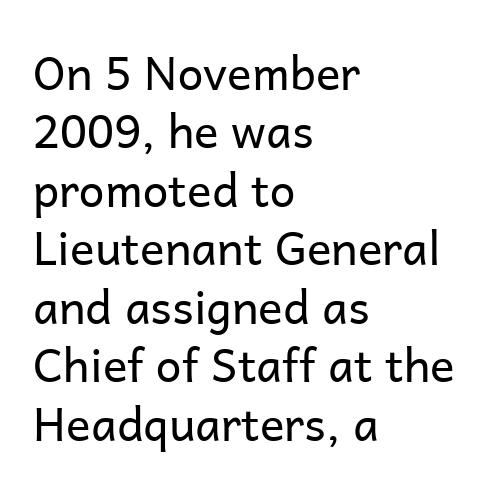
The image shows 46 px regular-weight sans-serif type, upright; set left-aligned, normal line spacing (1.27x), normal letter spacing, not underlined; low stroke contrast and a medium x-height.
